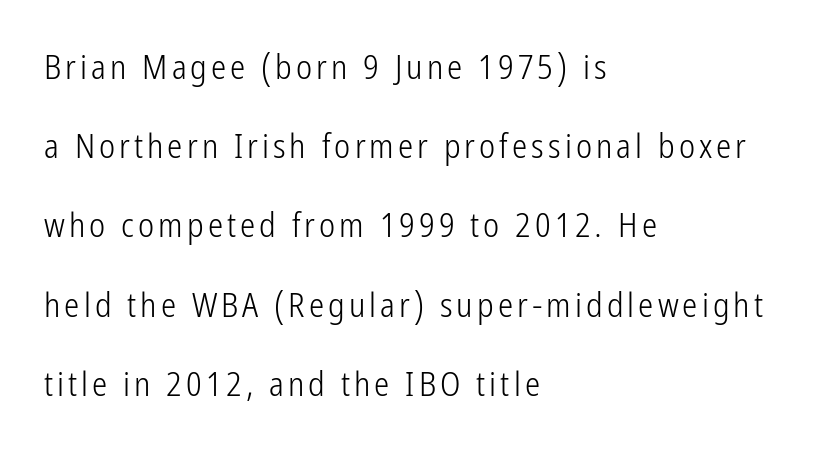
Q: Is the text bold? A: No.
Q: Is the text italic (slanted)? A: No, it is upright.
Q: Is the typeface a serif or a sans-serif typeface? A: Sans-serif.
Q: Is the text underlined? A: No.
Q: How is the paragraph aligned? A: Left-aligned.
Q: Is the spacing between lines tight, normal or loose? A: Loose.
Q: Width (condensed, normal, or wide)? A: Condensed.
Q: Stroke contrast? A: Low.
Q: x-height? A: Medium.
Q: Monospaced? A: No.
